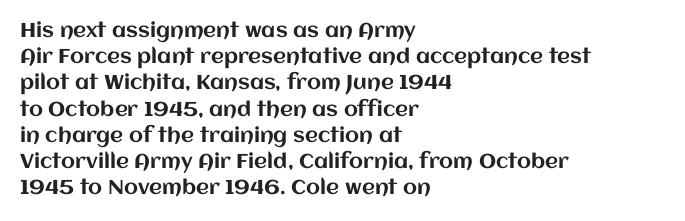
{"italic": "no", "underline": "no", "align": "left", "line_spacing": "normal", "line_spacing_ratio": 1.31, "letter_spacing": "normal", "letter_spacing_em": 0.0, "glyph_px": 20}
